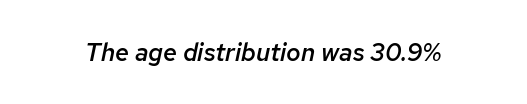
Designer's note — italics engaged. Each word holds together tightly as a unit, with standard inter-letter gaps. Each row of text sits above clean, open space. Strokes here are thickened, but only to semibold level.
